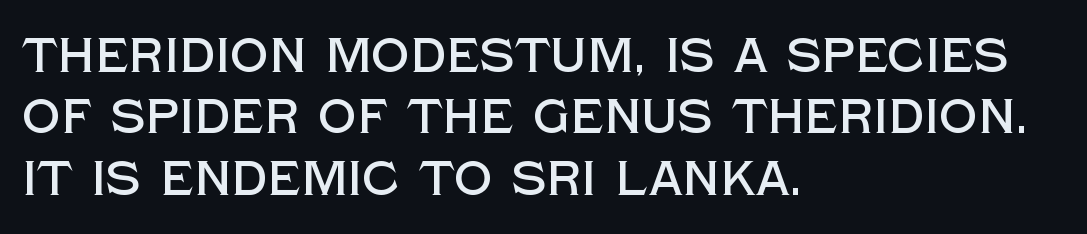
{"serif": "no", "italic": "no", "width": "normal", "x_height": "large", "monospaced": "no", "underline": "no", "align": "left", "line_spacing": "normal", "line_spacing_ratio": 1.28, "letter_spacing": "normal", "letter_spacing_em": 0.0, "glyph_px": 48}
